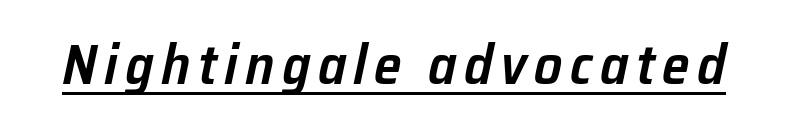
Q: Is the text bold? A: Semi-bold.
Q: Is the text italic (slanted)? A: Yes, it leans right by about 12 degrees.
Q: Is the text underlined? A: Yes.
Q: Width (condensed, normal, or wide)? A: Normal.
Q: Stroke contrast? A: Low.
Q: x-height? A: Medium.
Q: Monospaced? A: No.
